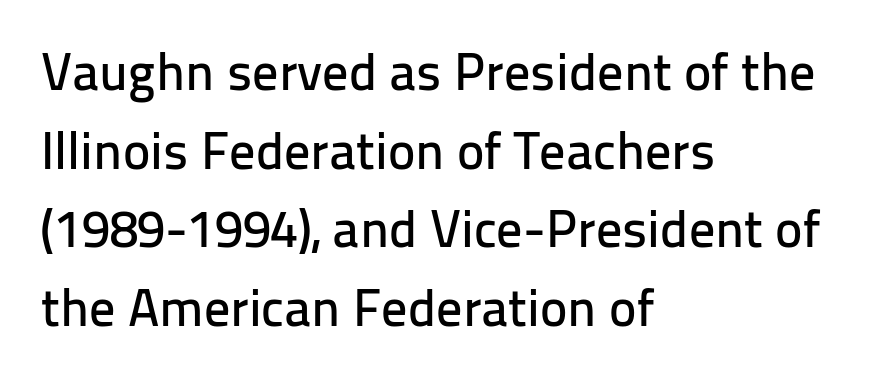
The leading is moderate, giving the passage an even texture. The typesetter chose a ragged-right arrangement here. The face used here is a sans, in the tradition of grotesques and geometrics. Do the letters lean? They stand straight. The letters sit at their default tracking, neither squeezed nor spread. Quick note: underline off.
